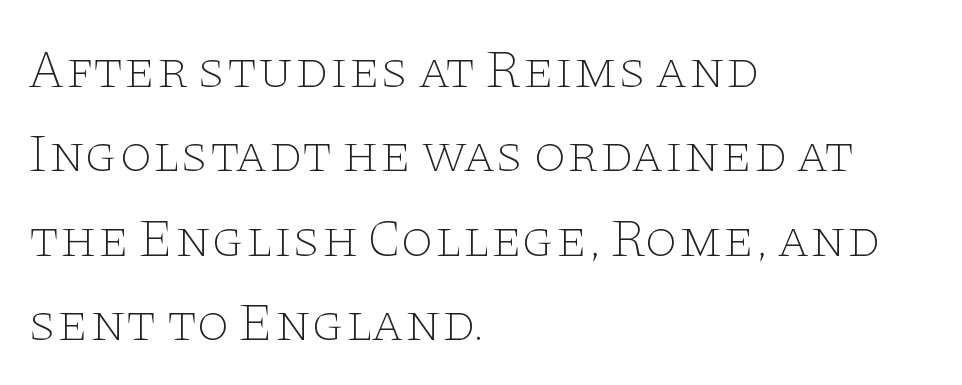
Glance below the letters and you will spot only blank space. Line beginnings align vertically; line endings do not. Do the characters align in a grid? No, the font is proportional. The font's upright variant was chosen for this text. Notice how descenders clear the ascenders below comfortably — that's standard leading. Letter spacing: default.
